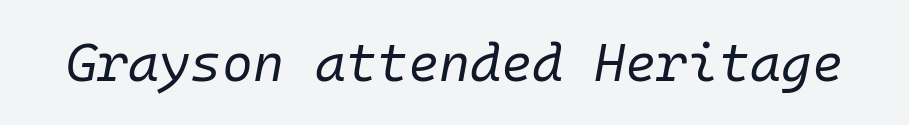
Q: Is the text bold? A: No.
Q: Is the text italic (slanted)? A: Yes, it leans right by about 10 degrees.
Q: Is the text underlined? A: No.
Q: Is the spacing between letters normal or unusually wide? A: Normal.
Q: Width (condensed, normal, or wide)? A: Normal.
Q: Stroke contrast? A: Low.
Q: x-height? A: Medium.
Q: Monospaced? A: Yes.
